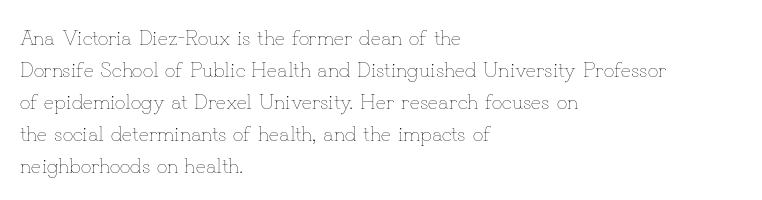
Q: Is the text bold? A: No.
Q: Is the text italic (slanted)? A: No, it is upright.
Q: Is the text underlined? A: No.
Q: How is the paragraph aligned? A: Left-aligned.
Q: Is the spacing between letters normal or unusually wide? A: Normal.
Q: Is the spacing between lines tight, normal or loose? A: Normal.
